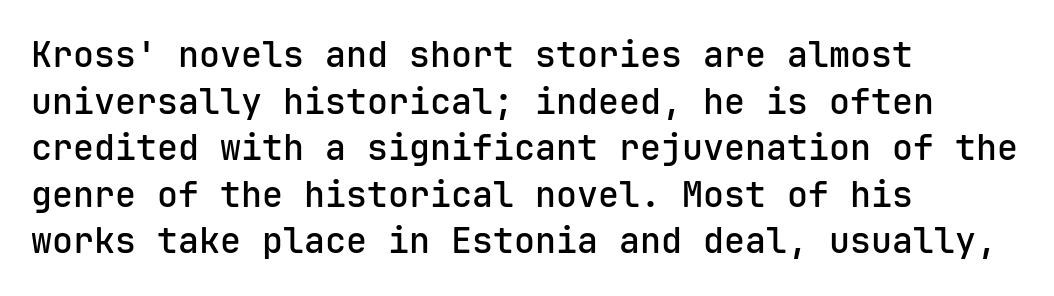
Q: Is the text bold? A: Semi-bold.
Q: Is the text italic (slanted)? A: No, it is upright.
Q: Is the typeface a serif or a sans-serif typeface? A: Sans-serif.
Q: Is the text underlined? A: No.
Q: How is the paragraph aligned? A: Left-aligned.
Q: Is the spacing between letters normal or unusually wide? A: Normal.
Q: Is the spacing between lines tight, normal or loose? A: Normal.
Q: Width (condensed, normal, or wide)? A: Normal.
Q: Stroke contrast? A: Low.
Q: x-height? A: Medium.
Q: Monospaced? A: Yes.
